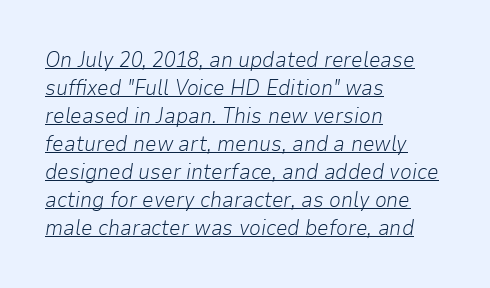
Summary of vertical rhythm: regular, with standard interline spacing. This rendering leaves character spacing at its baseline value. The typeface has the unassuming heft of standard copy or less. Slanted lettering throughout. The face used here appears with an underline applied.
